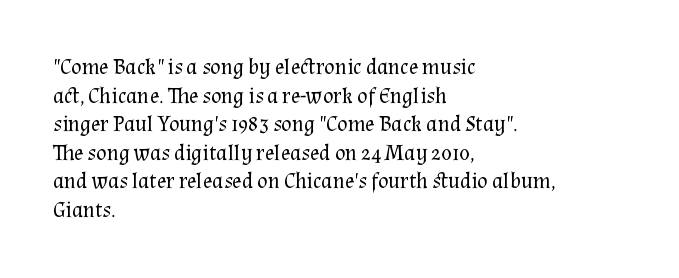
Q: Is the text bold? A: No.
Q: Is the text italic (slanted)? A: No, it is upright.
Q: Is the text underlined? A: No.
Q: How is the paragraph aligned? A: Left-aligned.
Q: Is the spacing between letters normal or unusually wide? A: Normal.
Q: Is the spacing between lines tight, normal or loose? A: Normal.
